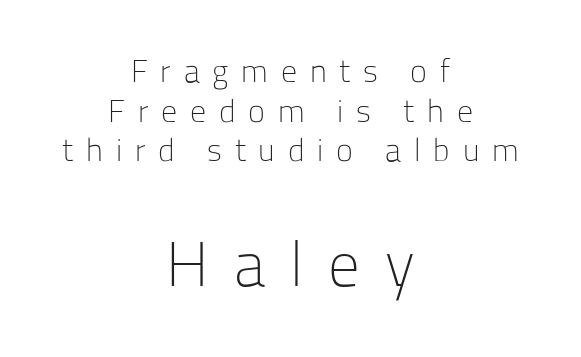
{"serif": "no", "italic": "no", "bold": "no", "weight": "light", "width": "normal", "stroke_contrast": "low", "x_height": "medium", "monospaced": "no", "underline": "no", "align": "center", "line_spacing_ratio": 1.24, "letter_spacing": "wide", "letter_spacing_em": 0.4, "larger_block": "second", "size_ratio": 1.97, "glyph_px": 63}
